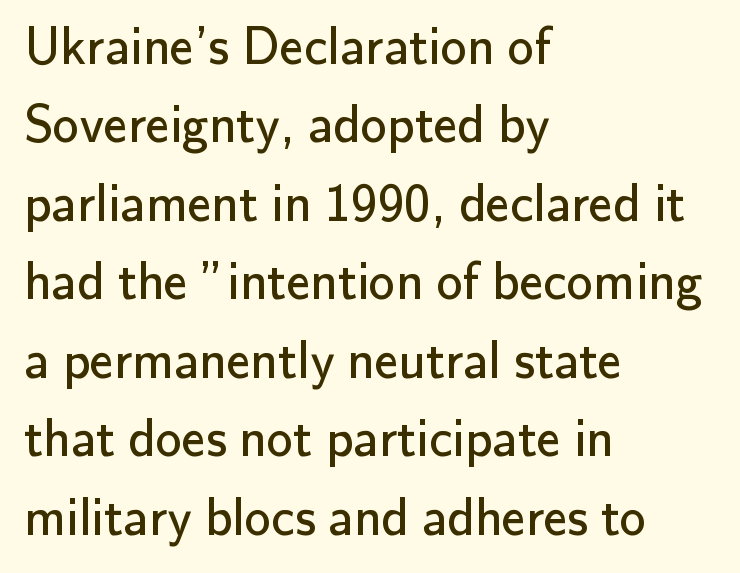
Note: no serifs on the glyphs. The lettering stays uniformly vertical, giving the passage a roman look. The passage shown is not bold in any degree. A typesetter would call this leading conventional body-copy spacing. You could not count columns in this text — the font is proportionally spaced. Unmarked baselines from the first word to the last.
